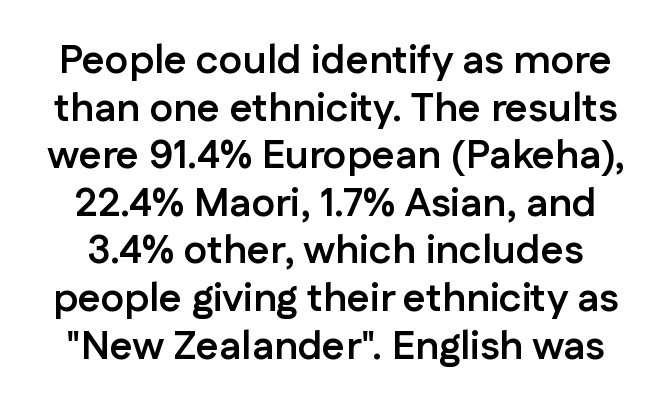
Look at the tracking — it's just the regular setting, nothing added. Underline: absent. Character widths vary here, with narrow letters taking less room than wide ones. Italic: no, the glyphs are upright roman. Look at the bottom of the vertical strokes: they stop flat, with no serifs. The font is running at its bold setting.
